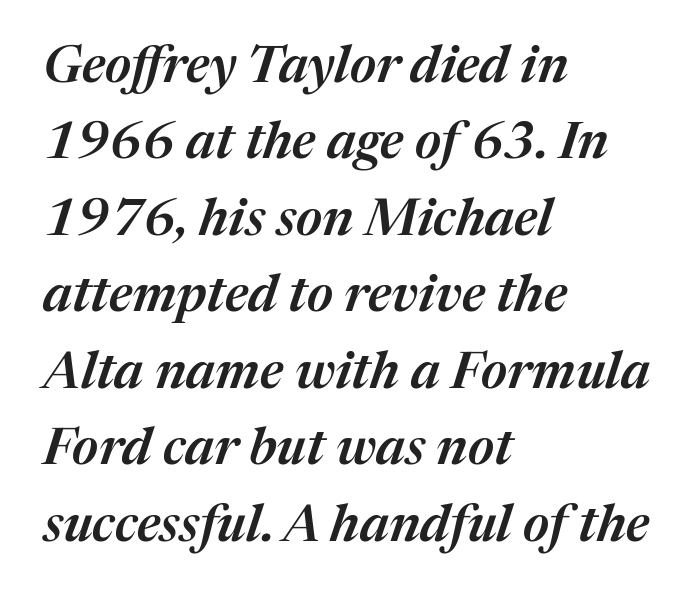
{"italic": "yes", "lean": "right", "slant_degrees": 17, "bold": "semi", "weight": "semibold", "width": "normal", "stroke_contrast": "medium", "x_height": "medium", "monospaced": "no", "underline": "no", "align": "left", "line_spacing": "normal", "line_spacing_ratio": 1.47, "letter_spacing": "normal", "letter_spacing_em": 0.0, "glyph_px": 52}
